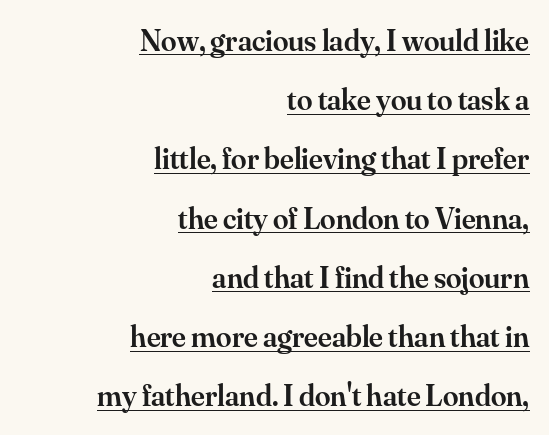
{"serif": "yes", "italic": "no", "bold": "semi", "weight": "semibold", "width": "normal", "stroke_contrast": "medium", "x_height": "small", "monospaced": "no", "underline": "yes", "align": "right", "line_spacing": "loose", "line_spacing_ratio": 1.91, "letter_spacing": "normal", "letter_spacing_em": 0.0, "glyph_px": 31}
